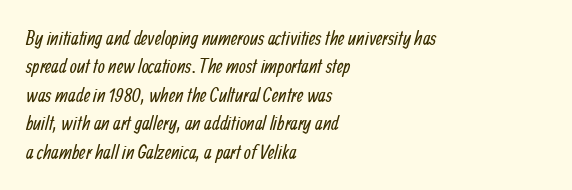
{"bold": "no", "underline": "no", "align": "left", "line_spacing": "normal", "line_spacing_ratio": 1.42, "letter_spacing": "normal", "letter_spacing_em": 0.0, "glyph_px": 20}
